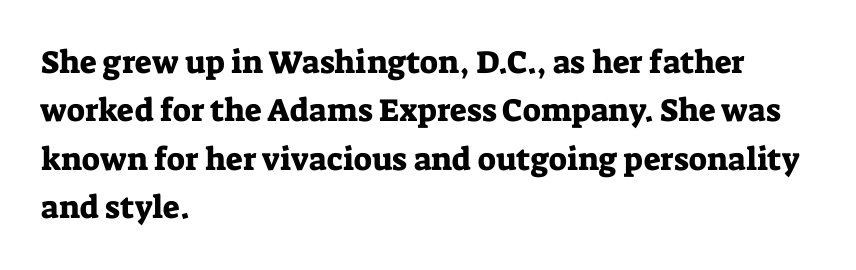
The typesetter chose a ragged-right arrangement here. The typeface chosen for these lines features serifs. Beneath every word, the page is bare. Line spacing here is normal. This sample uses an upright cut, with every glyph sitting square on the baseline. Caption: standard tracking, unaltered.
